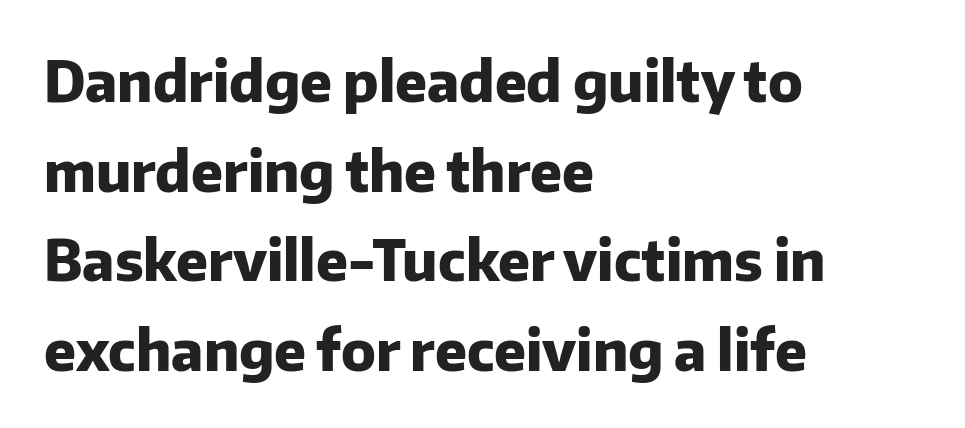
{"serif": "no", "italic": "no", "bold": "yes", "weight": "heavy", "width": "normal", "stroke_contrast": "low", "x_height": "medium", "monospaced": "no", "underline": "no", "align": "left", "line_spacing": "normal", "line_spacing_ratio": 1.6, "letter_spacing": "normal", "letter_spacing_em": 0.0, "glyph_px": 56}
